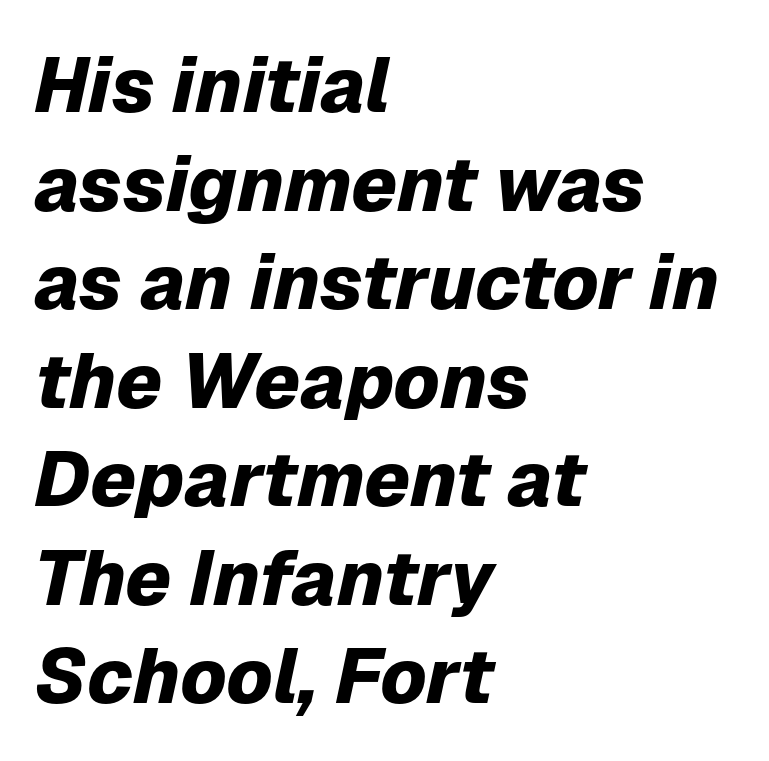
Q: Is the text bold? A: Yes.
Q: Is the text italic (slanted)? A: Yes, it leans right by about 12 degrees.
Q: Is the text underlined? A: No.
Q: How is the paragraph aligned? A: Left-aligned.
Q: Is the spacing between letters normal or unusually wide? A: Normal.
Q: Is the spacing between lines tight, normal or loose? A: Normal.
Q: Width (condensed, normal, or wide)? A: Normal.
Q: Stroke contrast? A: Low.
Q: x-height? A: Medium.
Q: Monospaced? A: No.
